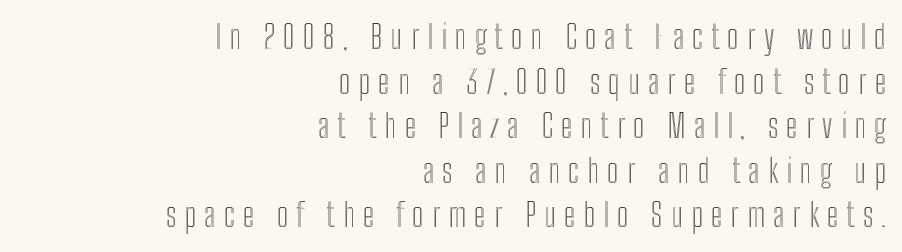
{"italic": "no", "width": "condensed", "x_height": "medium", "monospaced": "no", "underline": "no", "align": "right", "line_spacing": "normal", "line_spacing_ratio": 1.35, "letter_spacing": "wide", "letter_spacing_em": 0.24, "glyph_px": 33}
